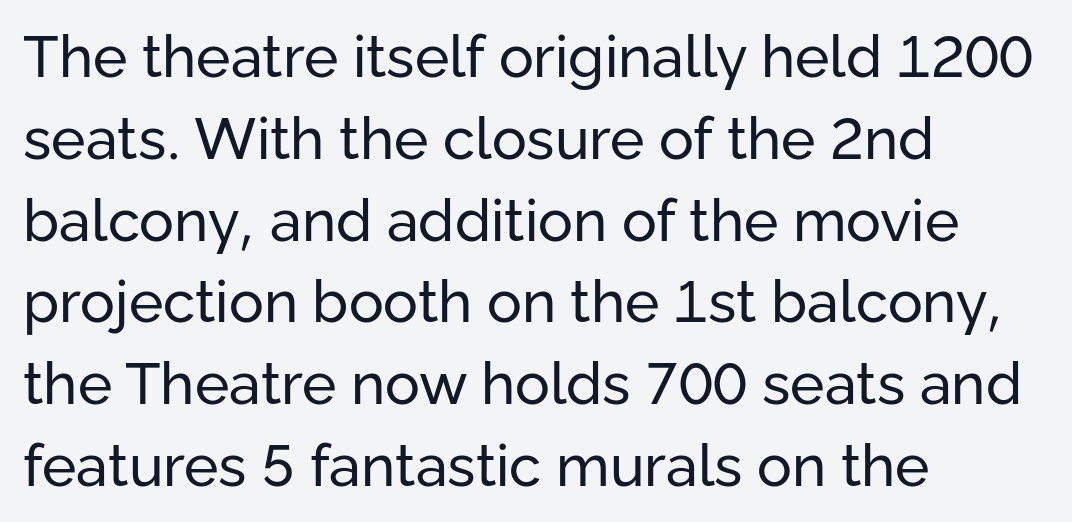
{"serif": "no", "italic": "no", "bold": "no", "weight": "regular", "width": "normal", "stroke_contrast": "low", "x_height": "medium", "monospaced": "no", "underline": "no", "align": "left", "line_spacing": "normal", "line_spacing_ratio": 1.41, "letter_spacing": "normal", "letter_spacing_em": 0.0, "glyph_px": 58}
